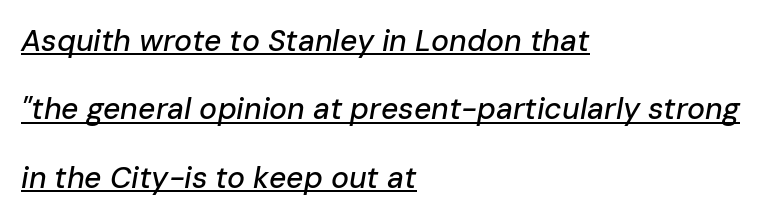
{"italic": "yes", "lean": "right", "slant_degrees": 10, "width": "normal", "stroke_contrast": "low", "x_height": "medium", "monospaced": "no", "underline": "yes", "align": "left", "line_spacing": "loose", "line_spacing_ratio": 2.28, "letter_spacing": "normal", "letter_spacing_em": 0.0, "glyph_px": 30}
